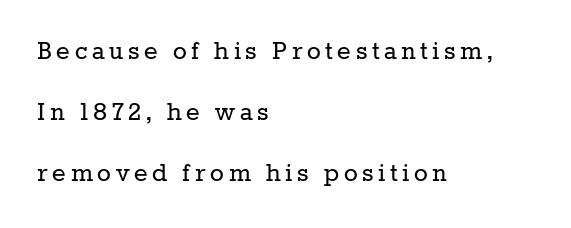
The image shows 29 px regular-weight serif type, upright; set left-aligned, loose line spacing (2.11x), not underlined; low stroke contrast and a medium x-height.
